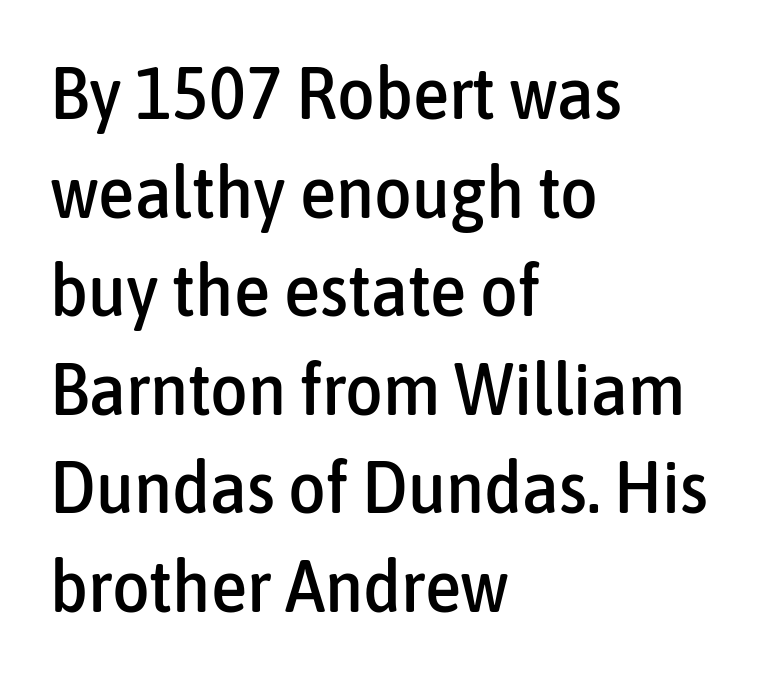
The image shows 73 px condensed sans-serif type, upright; set left-aligned, normal line spacing (1.35x), normal letter spacing, not underlined; low stroke contrast and a medium x-height.
